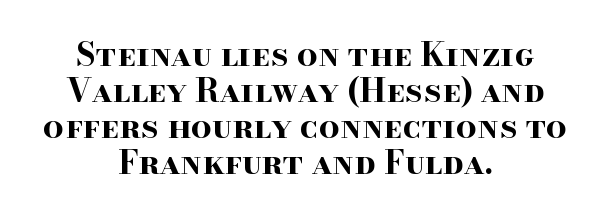
Q: Is the text bold? A: Yes.
Q: Is the text italic (slanted)? A: No, it is upright.
Q: Is the typeface a serif or a sans-serif typeface? A: Serif.
Q: Is the text underlined? A: No.
Q: How is the paragraph aligned? A: Centered.
Q: Is the spacing between letters normal or unusually wide? A: Normal.
Q: Is the spacing between lines tight, normal or loose? A: Tight.
Q: Width (condensed, normal, or wide)? A: Wide.
Q: Stroke contrast? A: High.
Q: x-height? A: Small.
Q: Monospaced? A: No.
